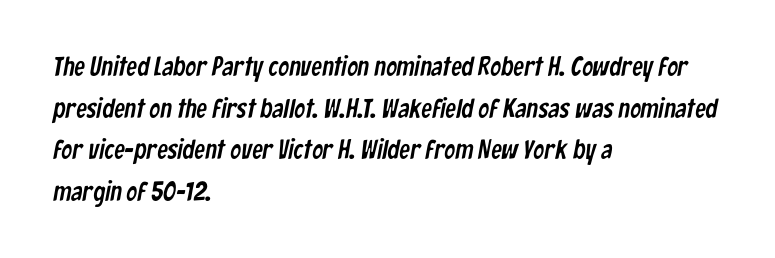
Does the leading feel generous? No, just average. The lines in this sample share a left origin and differ only in where they stop. The specimen omits any rule beneath the text block's lines. The horizontal fit of the characters is conventional and even.
